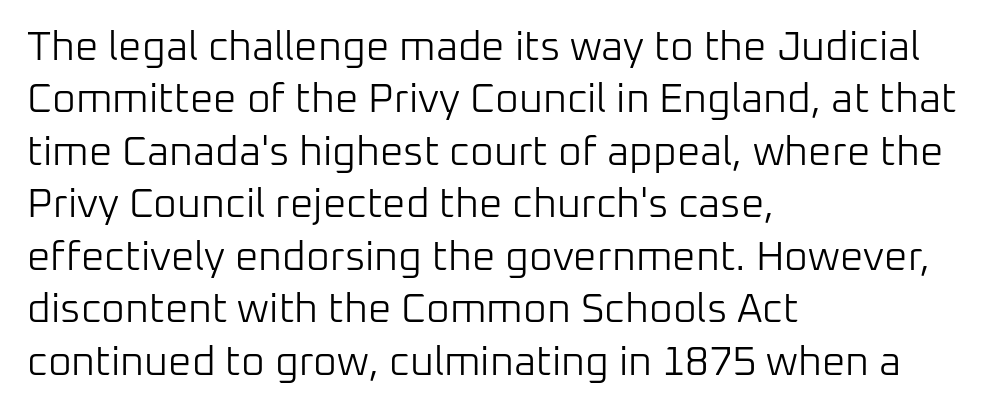
Tracking here is standard; glyphs follow each other at the usual distance. Plain, unruled lines of type. A normal amount of white space separates one row of letters from the next. If you drew a ruler down the left edge, every line would touch it.
